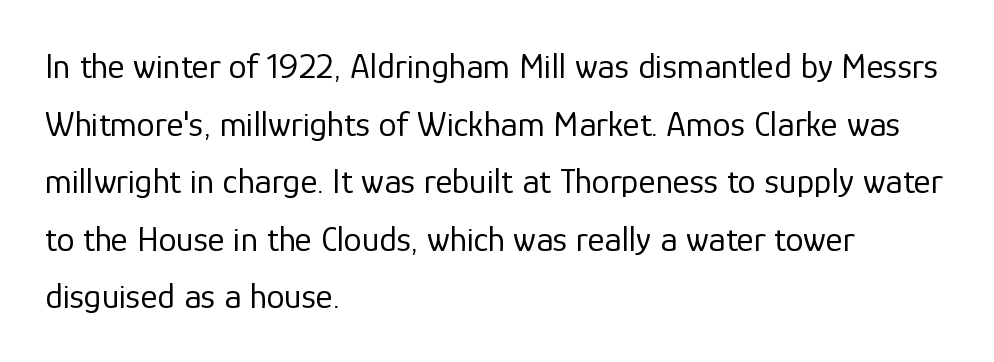
The letters stand straight up with perfectly vertical stems. This rendering features lettering with no underline. Successive baselines arrive at the customary interval. Counters stay open thanks to moderate or lighter strokes. Standard letterfit; no display-style spreading of the glyphs.
